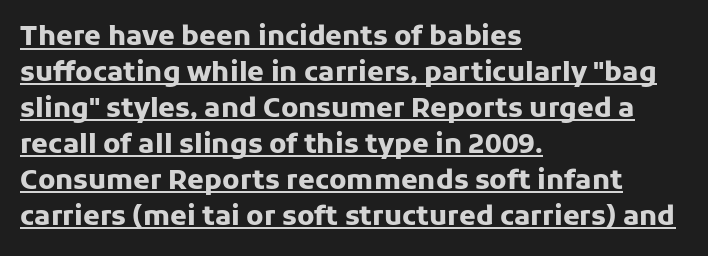
{"italic": "no", "bold": "yes", "underline": "yes", "align": "left", "line_spacing": "normal", "line_spacing_ratio": 1.33, "letter_spacing": "normal", "letter_spacing_em": 0.0, "glyph_px": 27}
